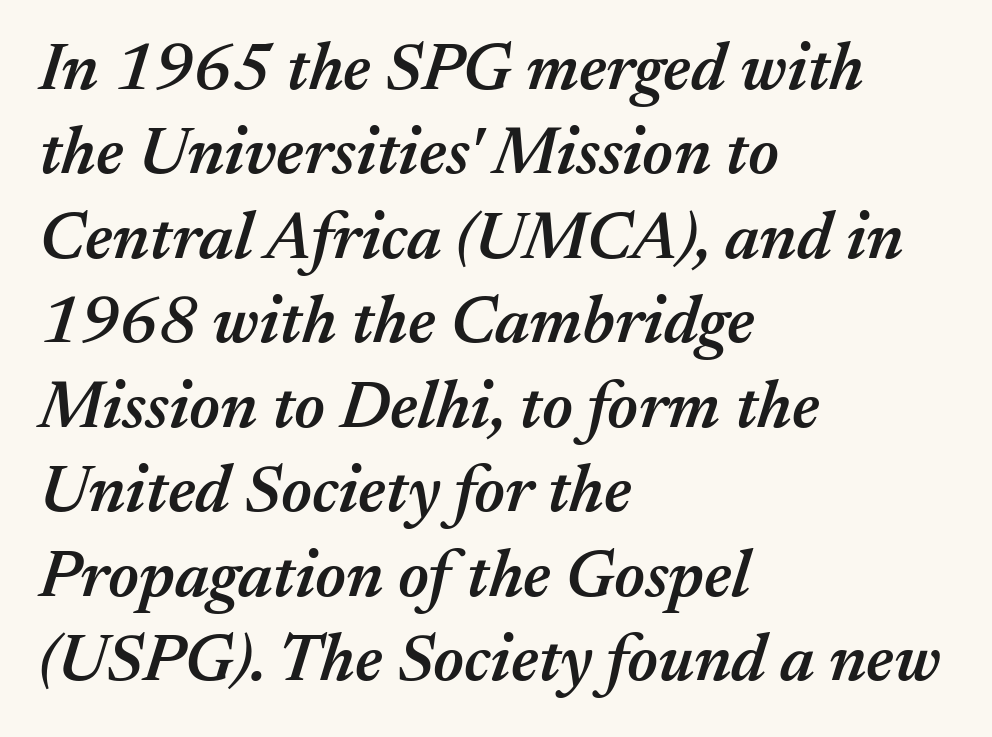
The image shows 67 px semibold type, italic (leaning right); set left-aligned, normal line spacing (1.26x), normal letter spacing, not underlined; medium stroke contrast and a medium x-height.
